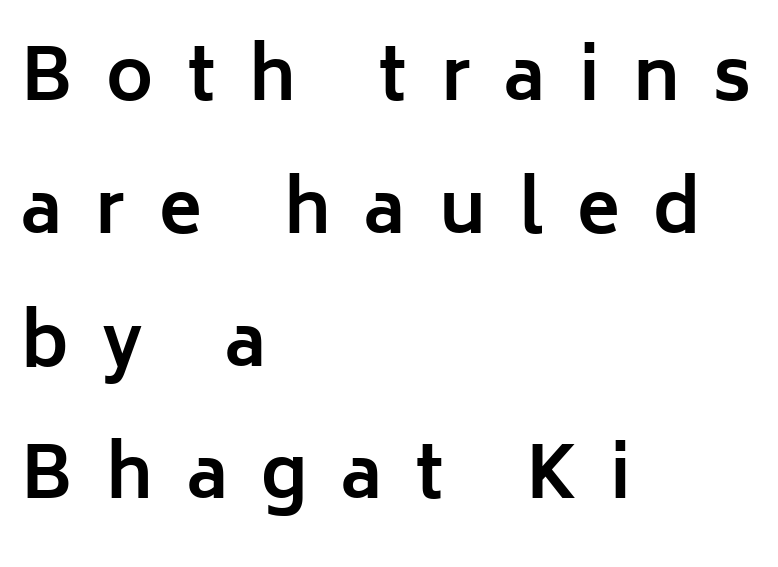
Q: Is the text bold? A: Yes.
Q: Is the text italic (slanted)? A: No, it is upright.
Q: Is the typeface a serif or a sans-serif typeface? A: Sans-serif.
Q: Is the text underlined? A: No.
Q: How is the paragraph aligned? A: Left-aligned.
Q: Is the spacing between letters normal or unusually wide? A: Unusually wide.
Q: Width (condensed, normal, or wide)? A: Normal.
Q: Stroke contrast? A: Low.
Q: x-height? A: Medium.
Q: Monospaced? A: No.
